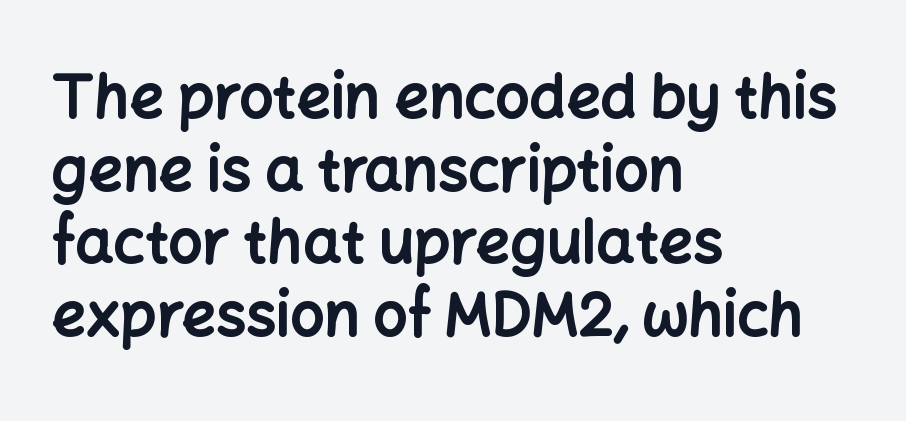
The image shows 60 px bold sans-serif type, upright; set left-aligned, line spacing 1.21x, normal letter spacing, not underlined; low stroke contrast and a medium x-height.
